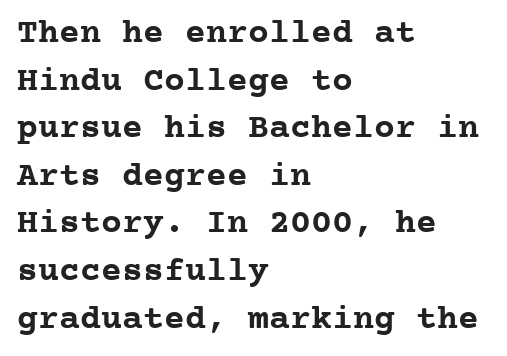
The image shows 35 px semibold serif type, upright, monospaced; set left-aligned, normal line spacing (1.36x), normal letter spacing, not underlined; low stroke contrast and a medium x-height.
